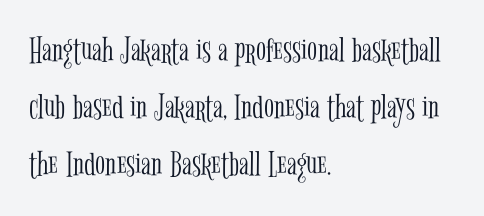
Proportional: the letters do not fall into vertical columns. Bold? No — there's no thickening of the strokes. Regarding serifs, this sample has them. These lines are set flush left with a ragged right edge.
